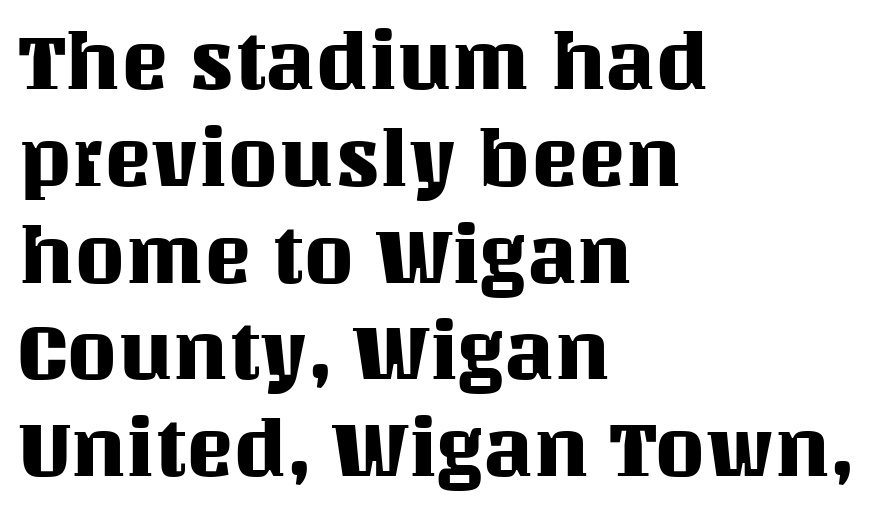
Tracking here is standard; glyphs follow each other at the usual distance. The passage shown is typed in a proportional face where columns would drift. Short and long lines alike share a common starting point at left. The lettering stays uniformly vertical, giving the passage a roman look. No word sits above an underline.
